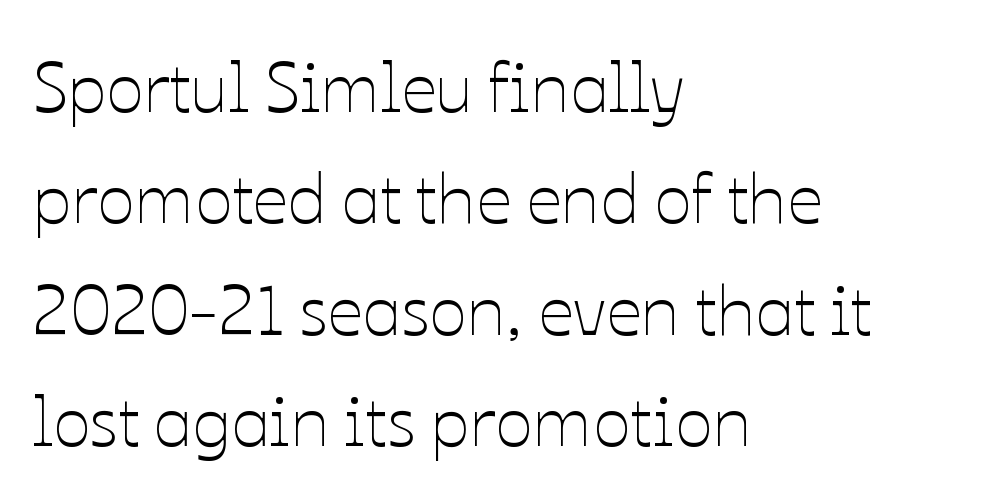
Q: Is the text bold? A: No.
Q: Is the text italic (slanted)? A: No, it is upright.
Q: Is the text underlined? A: No.
Q: How is the paragraph aligned? A: Left-aligned.
Q: Is the spacing between letters normal or unusually wide? A: Normal.
Q: Is the spacing between lines tight, normal or loose? A: Normal.
Q: Width (condensed, normal, or wide)? A: Normal.
Q: Stroke contrast? A: Low.
Q: x-height? A: Medium.
Q: Monospaced? A: No.
